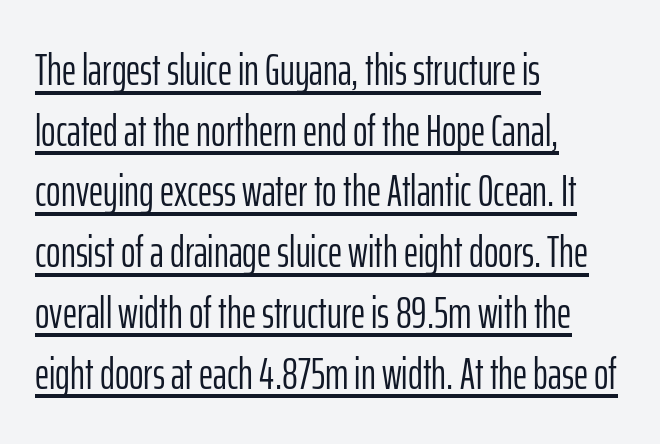
The image shows 44 px light, condensed sans-serif type, upright; set left-aligned, normal line spacing (1.38x), normal letter spacing, underlined; low stroke contrast and a medium x-height.
